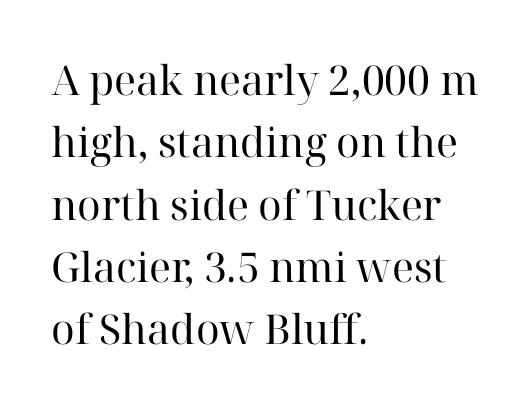
The image shows 41 px regular-weight serif type, upright; set left-aligned, normal line spacing (1.52x), normal letter spacing, not underlined; high stroke contrast and a medium x-height.
